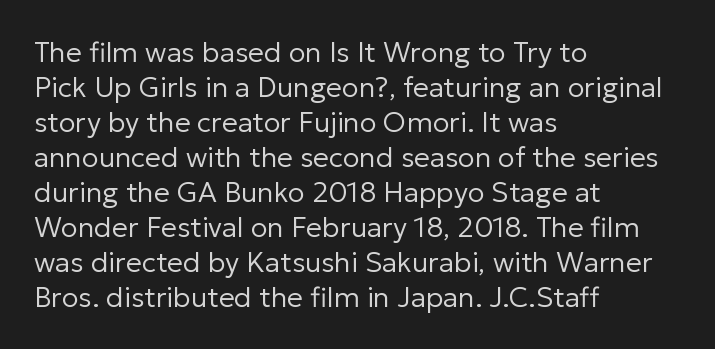
The image shows 28 px regular-weight sans-serif type, upright; set left-aligned, normal line spacing (1.25x), normal letter spacing, not underlined; low stroke contrast and a medium x-height.
